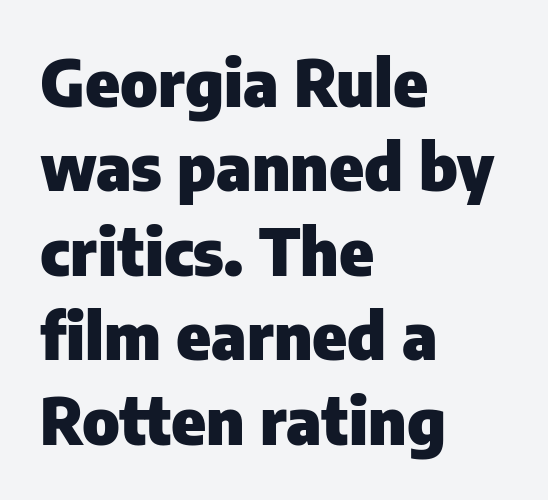
{"serif": "no", "italic": "no", "bold": "yes", "weight": "heavy", "width": "normal", "stroke_contrast": "low", "x_height": "medium", "monospaced": "no", "underline": "no", "align": "left", "line_spacing": "normal", "line_spacing_ratio": 1.3, "letter_spacing": "normal", "letter_spacing_em": 0.0, "glyph_px": 65}
